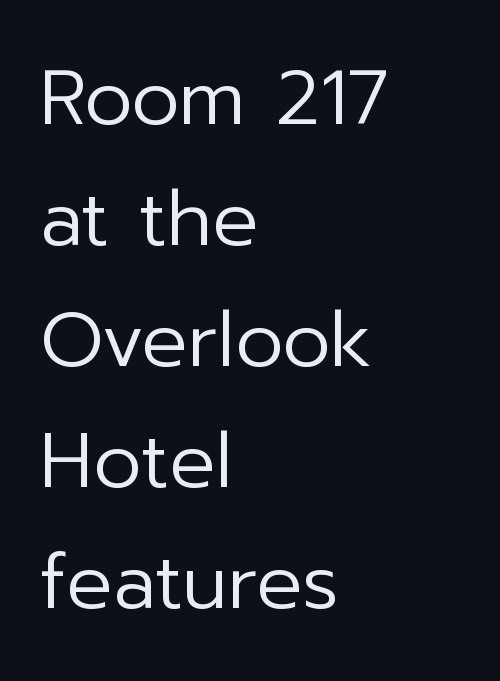
The typeface chosen for these lines omits serifs. Inter-character spacing is left at the font's built-in metrics. Check under the words: just untouched page. The typography opts for an upright posture over an oblique one. The rendering anchors every line to the left-hand side.
